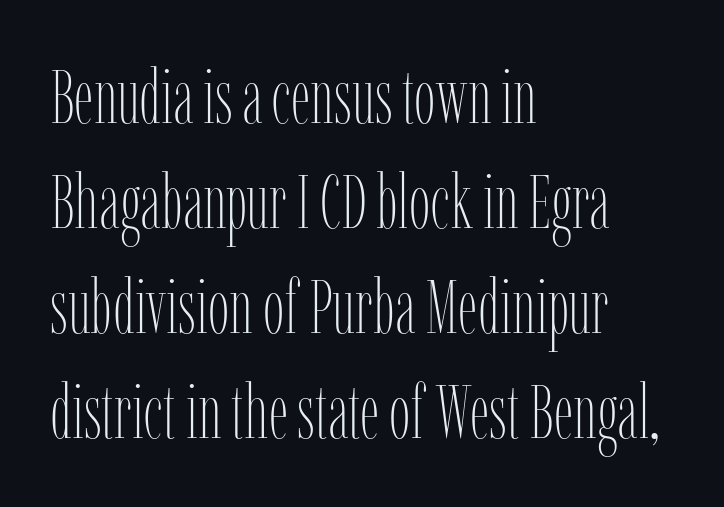
{"italic": "no", "bold": "no", "weight": "thin", "width": "condensed", "stroke_contrast": "low", "x_height": "medium", "monospaced": "no", "underline": "no", "align": "left", "line_spacing": "normal", "line_spacing_ratio": 1.38, "letter_spacing": "normal", "letter_spacing_em": 0.0, "glyph_px": 76}
